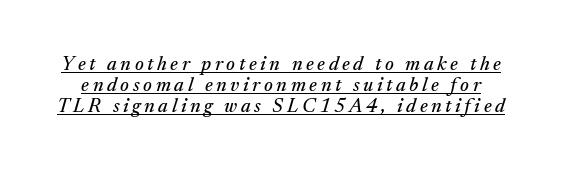
Every word sits above its own underline. The lines are packed closely together with very little leading. Is the type slanted? Yes — the strokes lean at a clear angle.
